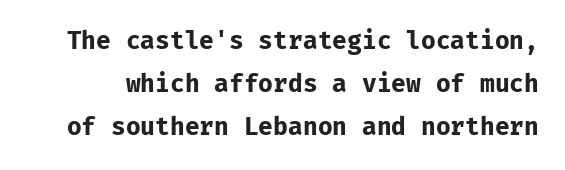
Rendered with straight, roman letterforms. The zone under the glyphs is completely vacant. There is no visible air inserted between adjacent glyphs. The glyphs have the mass of a bold cut.
